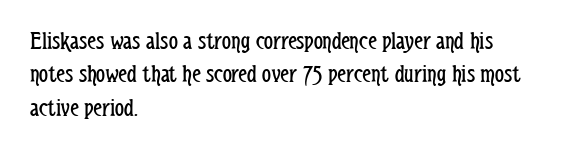
Notice how the stems are strictly vertical — no italics here. Clear beneath every line of the passage. Compared with typical paragraphs, the rows here are spaced about the same. The letters look calm and open, with moderate or lighter stems. Spacing between characters is what you'd get straight out of the box.
